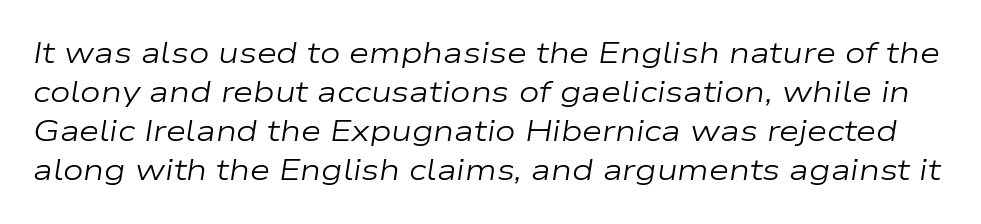
This rendering features lettering with no underline. Is the type slanted? Yes — the strokes lean at a clear angle. Is the letter spacing exaggerated? No — it looks like the ordinary default. The rendering uses natural spacing where letterforms have individual widths.
